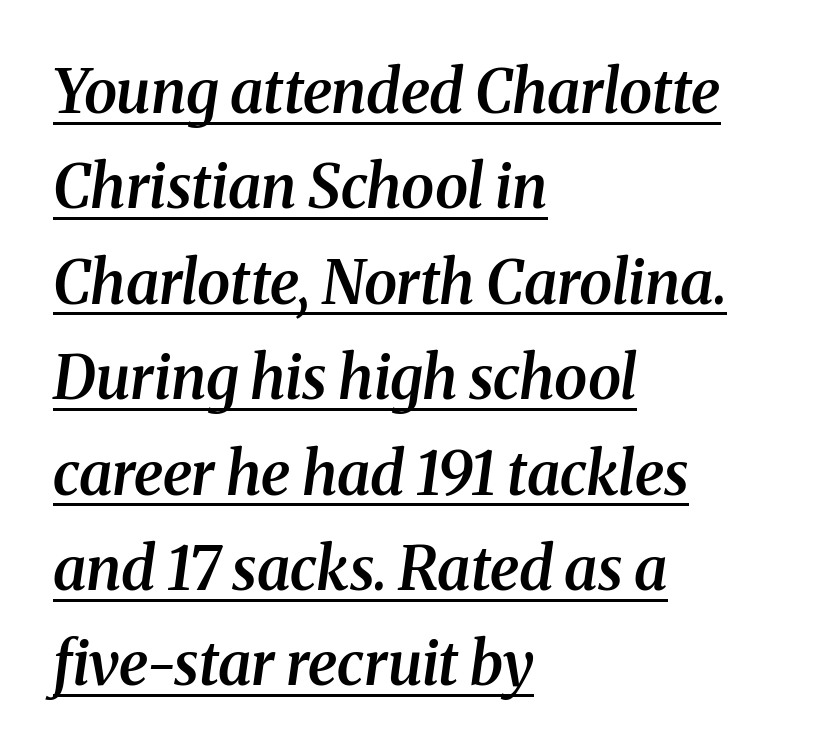
Q: Is the text bold? A: Semi-bold.
Q: Is the text italic (slanted)? A: Yes, it leans right by about 8 degrees.
Q: Is the typeface a serif or a sans-serif typeface? A: Serif.
Q: Is the text underlined? A: Yes.
Q: How is the paragraph aligned? A: Left-aligned.
Q: Is the spacing between letters normal or unusually wide? A: Normal.
Q: Is the spacing between lines tight, normal or loose? A: Normal.
Q: Width (condensed, normal, or wide)? A: Normal.
Q: Stroke contrast? A: Medium.
Q: x-height? A: Medium.
Q: Monospaced? A: No.
